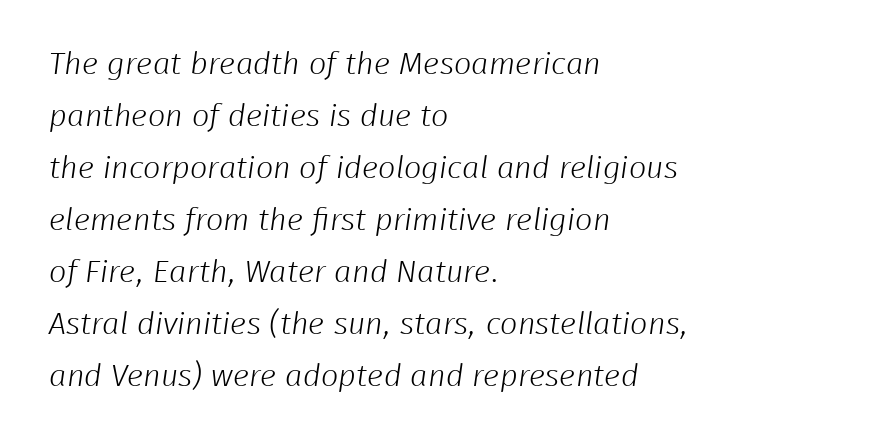
The image shows 31 px light sans-serif type; set left-aligned, normal line spacing (1.68x), normal letter spacing, not underlined; low stroke contrast and a medium x-height.
